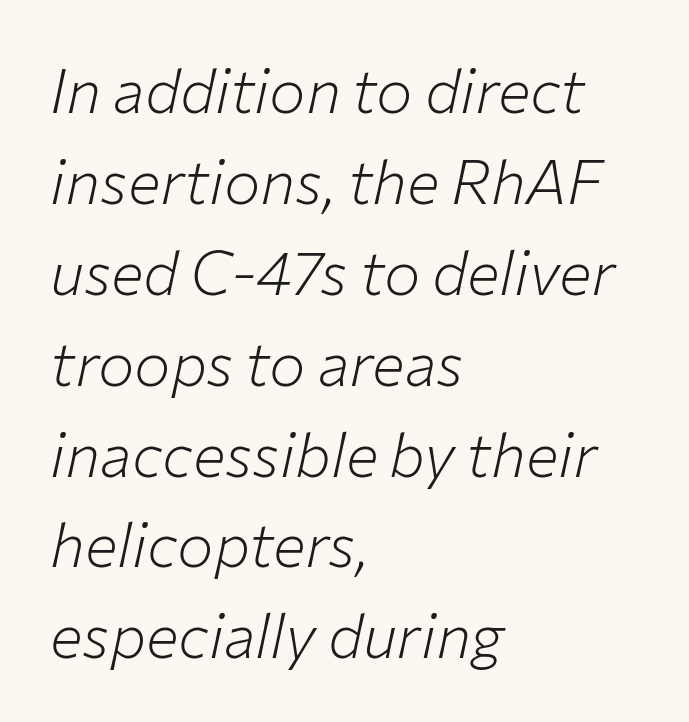
Words appear dense and cohesive because spacing is normal. Does the copy run flush right? No — it runs flush left. Beneath every word, the page is bare. Does the lettering tilt? It does — this is italic. Line spacing here is normal. No extra ink here — the face is not bold.
